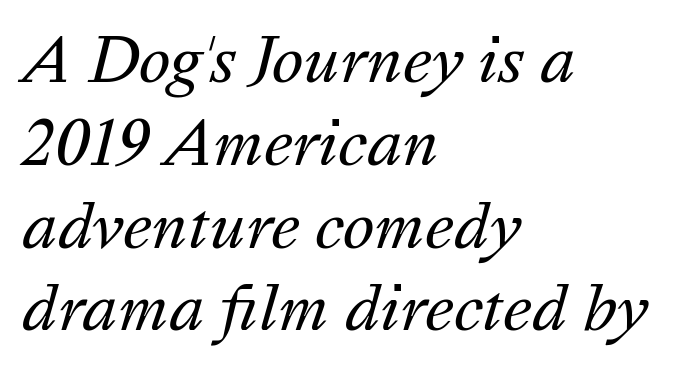
Q: Is the text bold? A: No.
Q: Is the text italic (slanted)? A: Yes, it leans right by about 16 degrees.
Q: Is the text underlined? A: No.
Q: How is the paragraph aligned? A: Left-aligned.
Q: Is the spacing between letters normal or unusually wide? A: Normal.
Q: Is the spacing between lines tight, normal or loose? A: Normal.
Q: Width (condensed, normal, or wide)? A: Normal.
Q: Stroke contrast? A: Medium.
Q: x-height? A: Medium.
Q: Monospaced? A: No.
